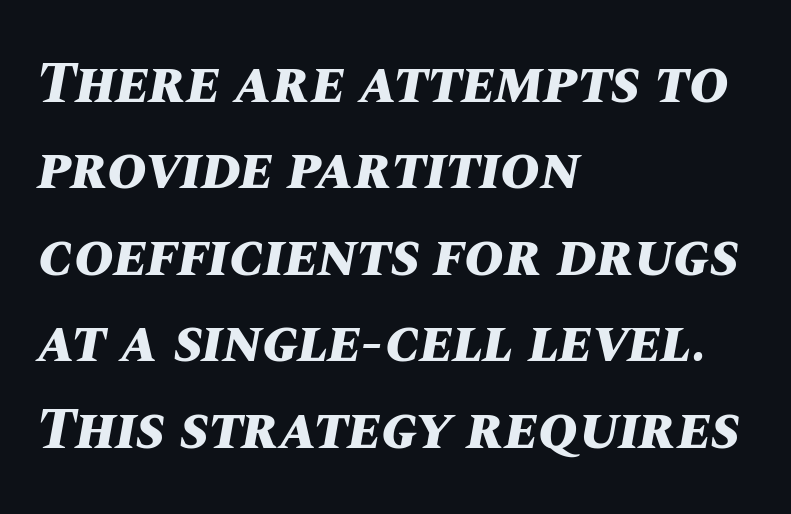
The image shows 60 px bold type, italic (leaning right); set left-aligned, normal line spacing (1.44x), normal letter spacing, not underlined; medium stroke contrast and a large x-height.
